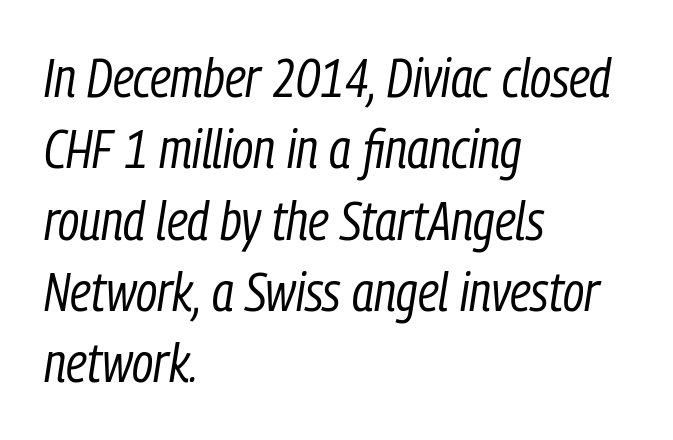
Q: Is the text bold? A: No.
Q: Is the text italic (slanted)? A: Yes, it leans right by about 9 degrees.
Q: Is the text underlined? A: No.
Q: How is the paragraph aligned? A: Left-aligned.
Q: Is the spacing between letters normal or unusually wide? A: Normal.
Q: Is the spacing between lines tight, normal or loose? A: Normal.
Q: Width (condensed, normal, or wide)? A: Condensed.
Q: Stroke contrast? A: Low.
Q: x-height? A: Medium.
Q: Monospaced? A: No.
